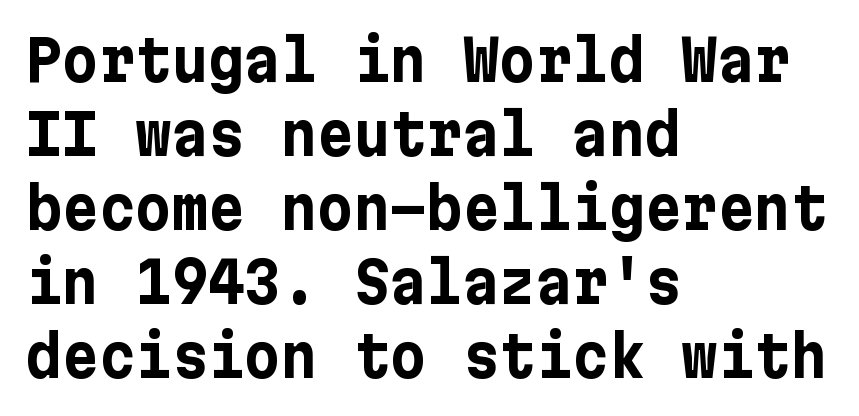
The image shows 56 px bold sans-serif type, upright; set left-aligned, normal line spacing (1.32x), normal letter spacing, not underlined; low stroke contrast and a medium x-height.
